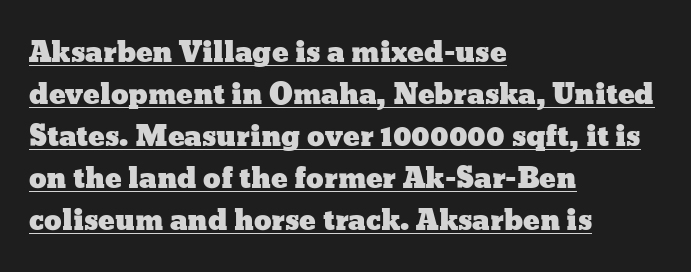
The image shows 28 px wide type, upright; set left-aligned, normal line spacing (1.5x), normal letter spacing, underlined; low stroke contrast and a medium x-height.
